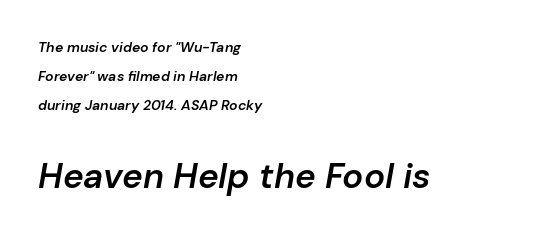
Q: Is the text bold? A: Semi-bold.
Q: Is the text italic (slanted)? A: Yes, it leans right by about 10 degrees.
Q: Is the text underlined? A: No.
Q: How is the paragraph aligned? A: Left-aligned.
Q: Is the spacing between letters normal or unusually wide? A: Normal.
Q: Is the spacing between lines tight, normal or loose? A: Loose.
Q: Which block of text is set in a larger size, the first (top) or the second (bottom)? A: The second (bottom) one.
Q: Width (condensed, normal, or wide)? A: Normal.
Q: Stroke contrast? A: Low.
Q: x-height? A: Medium.
Q: Monospaced? A: No.
